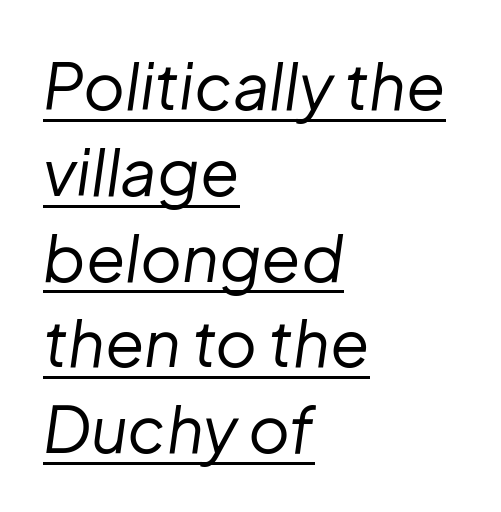
The image shows 64 px regular-weight type, italic (leaning right); set left-aligned, normal line spacing (1.34x), normal letter spacing, underlined; low stroke contrast and a medium x-height.
